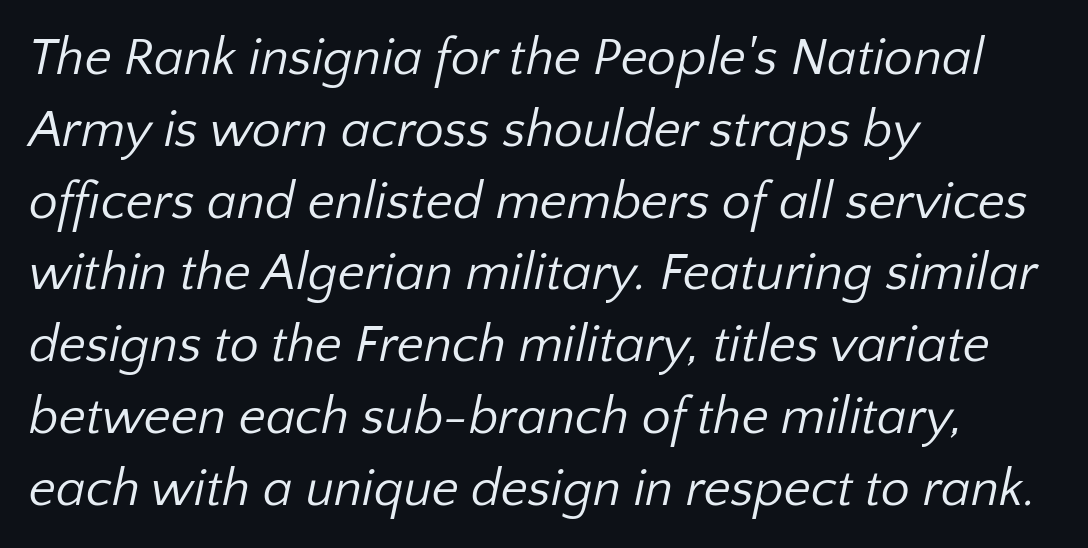
Each stroke keeps to a modest, everyday thickness or less. Baseline-to-baseline distance is the conventional proportion of letter height. The typesetter chose a ragged-right arrangement here. This sample uses a sans-serif face. Here the glyphs are tracked normally, forming tight word shapes. Looks like regular typesetting: each glyph gets only the width it needs.
